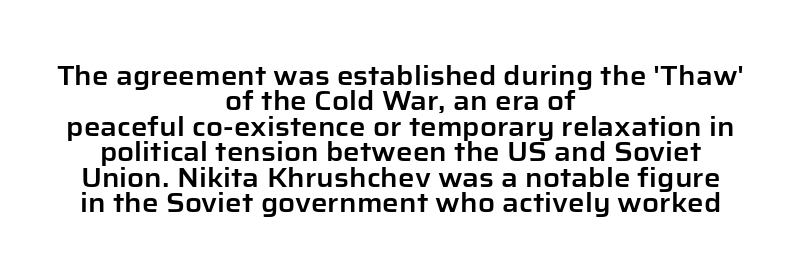
The image shows 26 px text type, upright; set centered, tight line spacing (0.98x), normal letter spacing, not underlined.
